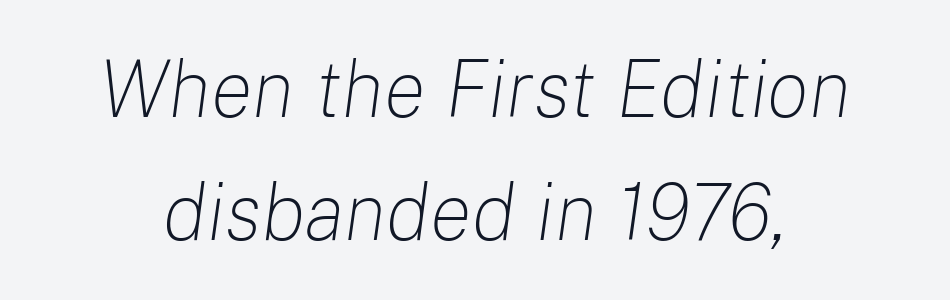
Caption: standard tracking, unaltered. You could not count columns in this text — the font is proportionally spaced. How would I describe the line gaps? Plain and ordinary. This is not heavy type; no bold has been used. The axis of the letterforms is tilted away from vertical. The passage shown is not underscored anywhere.
